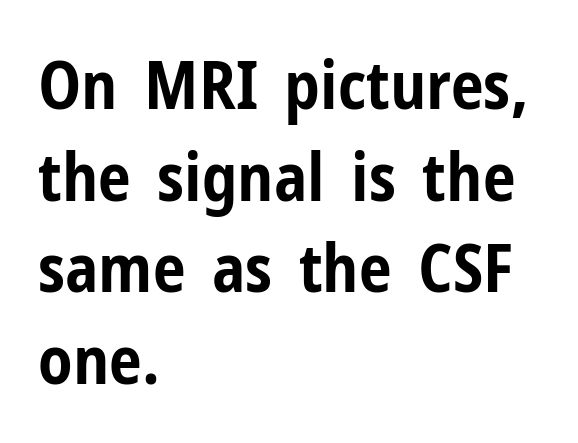
Q: Is the text bold? A: Yes.
Q: Is the text italic (slanted)? A: No, it is upright.
Q: Is the typeface a serif or a sans-serif typeface? A: Sans-serif.
Q: Is the text underlined? A: No.
Q: How is the paragraph aligned? A: Left-aligned.
Q: Is the spacing between letters normal or unusually wide? A: Normal.
Q: Is the spacing between lines tight, normal or loose? A: Normal.
Q: Width (condensed, normal, or wide)? A: Condensed.
Q: Stroke contrast? A: Low.
Q: x-height? A: Medium.
Q: Monospaced? A: No.
